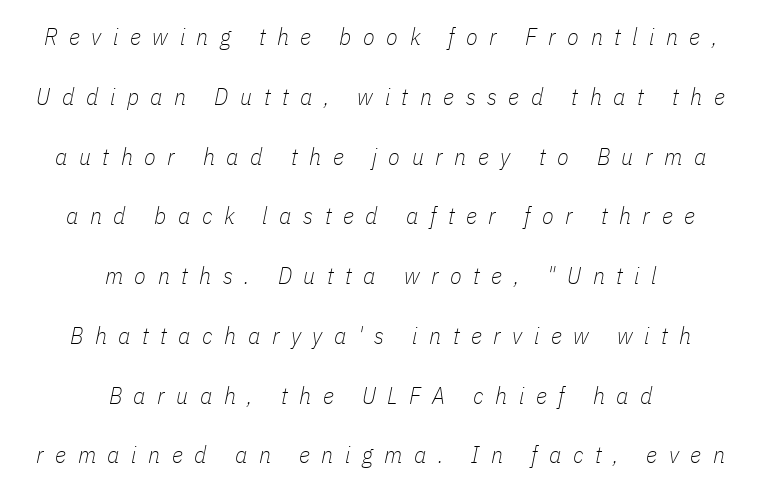
Rendered with sloped, italic letterforms. The designer dialed line spacing up above the default. Words float on clear page, feet unadorned. A light-to-regular cut is what we see here. Where is the straight margin? There isn't one; the lines are centered. How are the letters spaced? Widely, with obvious added tracking.
